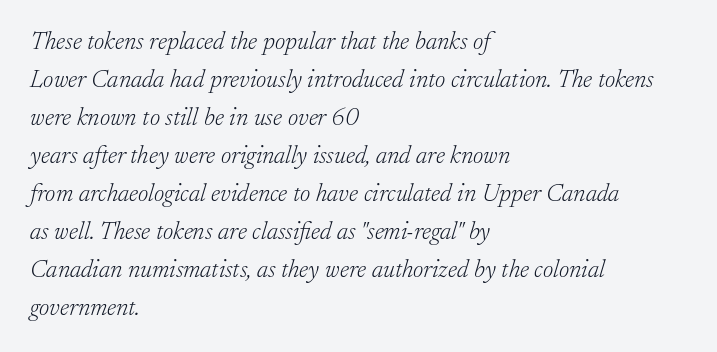
Q: Is the text bold? A: No.
Q: Is the text italic (slanted)? A: Yes, it leans right by about 17 degrees.
Q: Is the text underlined? A: No.
Q: How is the paragraph aligned? A: Left-aligned.
Q: Is the spacing between letters normal or unusually wide? A: Normal.
Q: Is the spacing between lines tight, normal or loose? A: Normal.
